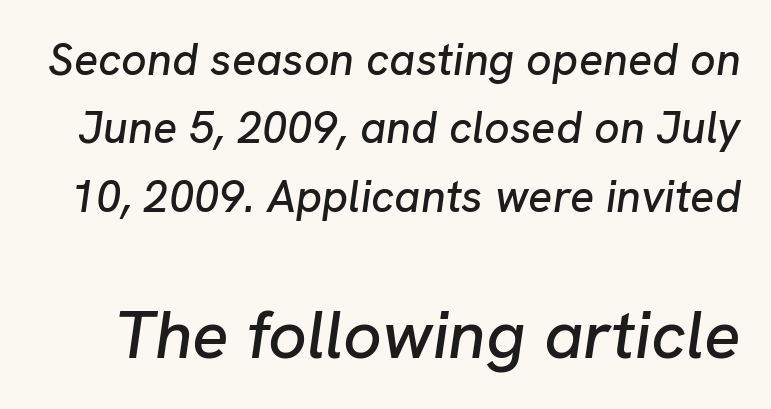
In terms of letterspacing, this is plain default setting. The text carries the slant typical of an italic or oblique font. Scale increases going downward across the two blocks. Vertically, the passage feels balanced, rows spaced as you'd expect.
